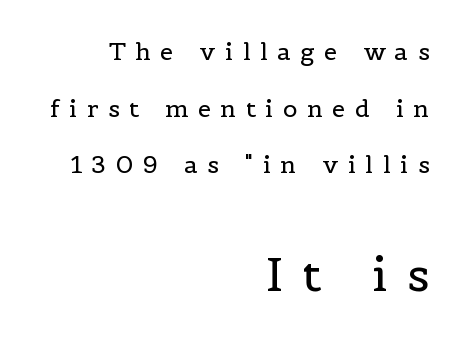
Q: Is the text bold? A: No.
Q: Is the text italic (slanted)? A: No, it is upright.
Q: Is the typeface a serif or a sans-serif typeface? A: Serif.
Q: Is the text underlined? A: No.
Q: How is the paragraph aligned? A: Right-aligned.
Q: Is the spacing between letters normal or unusually wide? A: Unusually wide.
Q: Is the spacing between lines tight, normal or loose? A: Loose.
Q: Which block of text is set in a larger size, the first (top) or the second (bottom)? A: The second (bottom) one.
Q: Width (condensed, normal, or wide)? A: Normal.
Q: x-height? A: Medium.
Q: Monospaced? A: No.
